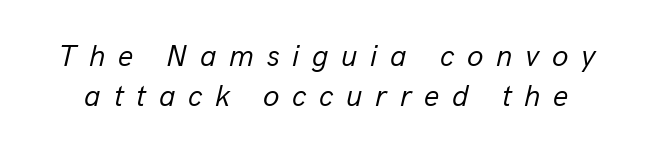
Q: Is the text bold? A: No.
Q: Is the text italic (slanted)? A: Yes, it leans right by about 13 degrees.
Q: Is the text underlined? A: No.
Q: Is the spacing between letters normal or unusually wide? A: Unusually wide.
Q: Is the spacing between lines tight, normal or loose? A: Normal.
Q: Width (condensed, normal, or wide)? A: Normal.
Q: Stroke contrast? A: Low.
Q: x-height? A: Medium.
Q: Monospaced? A: No.
